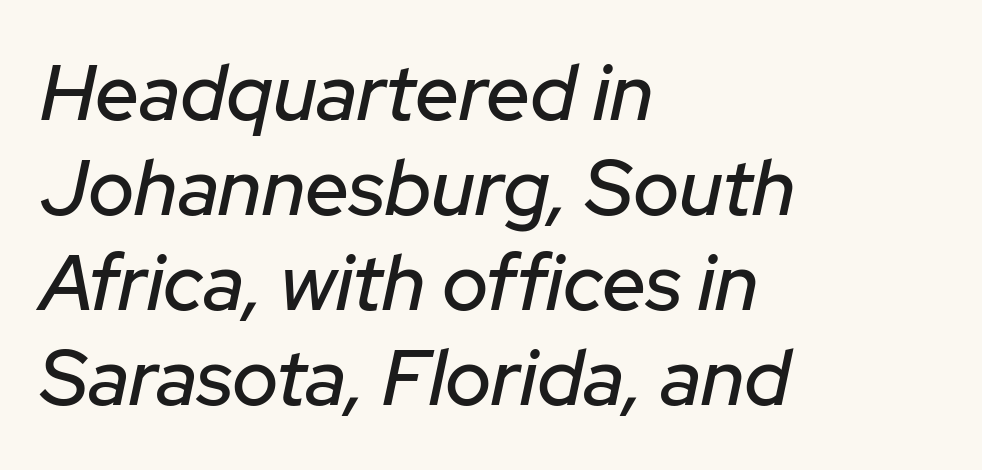
The image shows 78 px text type, italic (leaning right); set left-aligned, line spacing 1.22x, normal letter spacing, not underlined; low stroke contrast and a medium x-height.
